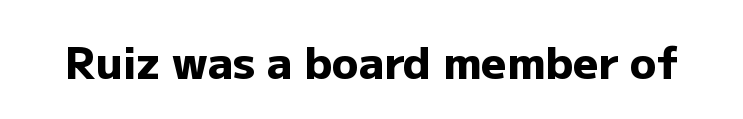
The image shows 44 px heavy sans-serif type, upright; set normal letter spacing, not underlined; low stroke contrast and a medium x-height.
